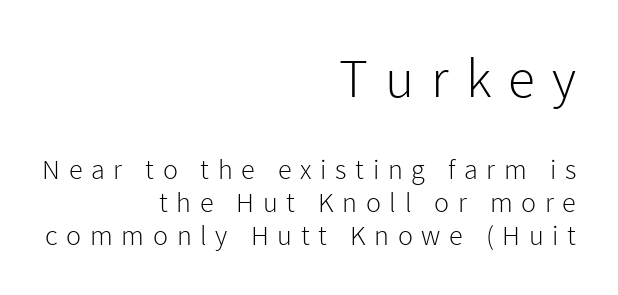
Check where the strokes stop: nothing finishes them off — pure sans. The foot of each line stays bare and open. Weight class: somewhere from thin through regular. Here the designer chose a conventional face with non-uniform glyph widths. In terms of letterspacing, this is a distinctly airy, spread setting. Every stem runs plumb, perpendicular to the baseline.
